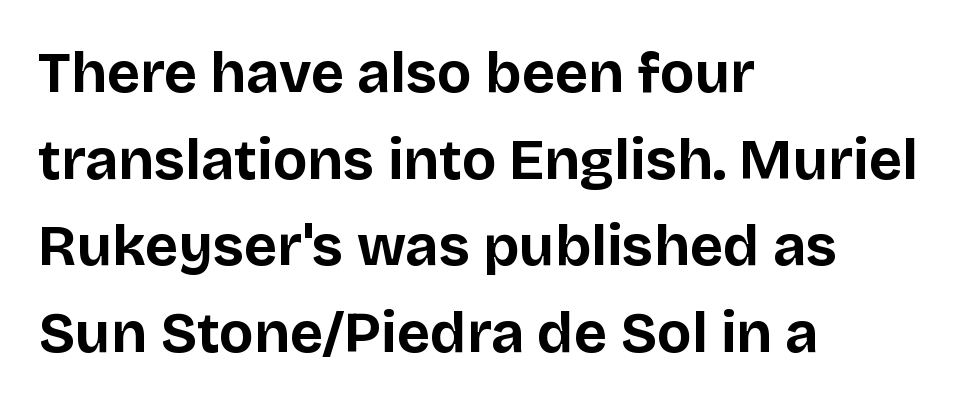
The image shows 57 px bold sans-serif type, upright; set left-aligned, normal line spacing (1.52x), normal letter spacing, not underlined; low stroke contrast and a large x-height.
